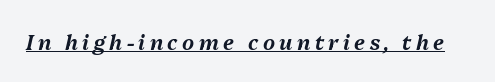
Q: Is the text italic (slanted)? A: Yes, it leans right by about 13 degrees.
Q: Is the text underlined? A: Yes.
Q: Is the spacing between letters normal or unusually wide? A: Unusually wide.
